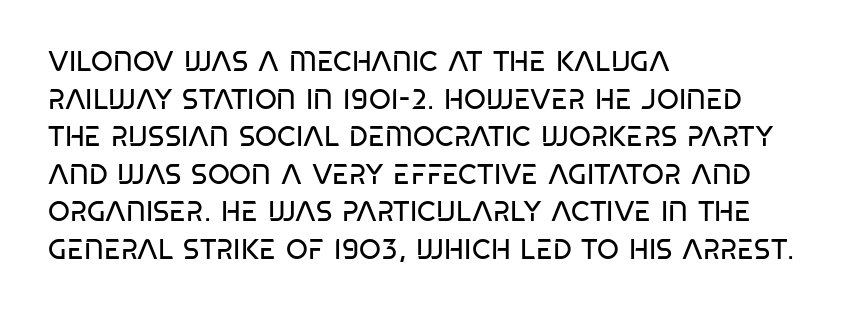
Q: Is the text bold? A: No.
Q: Is the typeface a serif or a sans-serif typeface? A: Sans-serif.
Q: Is the text underlined? A: No.
Q: How is the paragraph aligned? A: Left-aligned.
Q: Is the spacing between letters normal or unusually wide? A: Normal.
Q: Is the spacing between lines tight, normal or loose? A: Normal.
Q: Width (condensed, normal, or wide)? A: Condensed.
Q: Stroke contrast? A: Low.
Q: x-height? A: Large.
Q: Monospaced? A: No.
